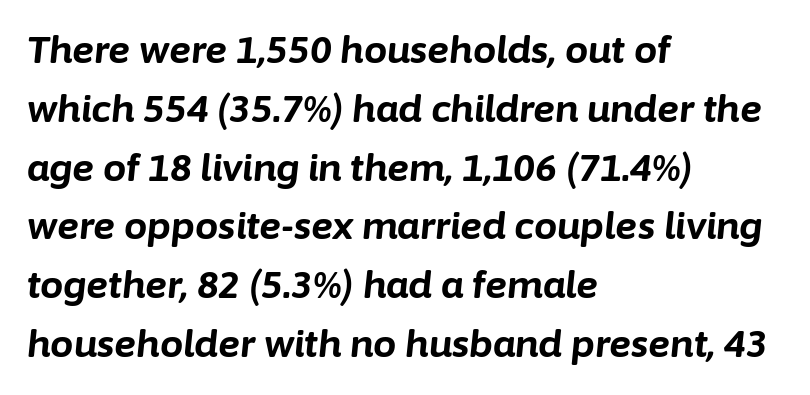
{"italic": "yes", "lean": "right", "slant_degrees": 6, "bold": "yes", "weight": "bold", "width": "normal", "stroke_contrast": "low", "x_height": "medium", "monospaced": "no", "underline": "no", "align": "left", "line_spacing": "normal", "line_spacing_ratio": 1.59, "letter_spacing": "normal", "letter_spacing_em": 0.0, "glyph_px": 37}
